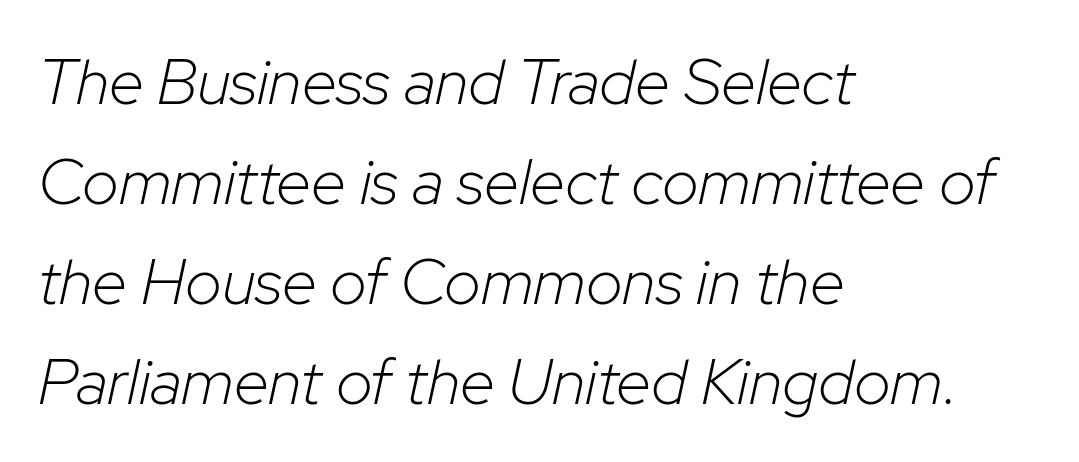
Q: Is the text bold? A: No.
Q: Is the text italic (slanted)? A: Yes, it leans right by about 12 degrees.
Q: Is the text underlined? A: No.
Q: How is the paragraph aligned? A: Left-aligned.
Q: Is the spacing between letters normal or unusually wide? A: Normal.
Q: Is the spacing between lines tight, normal or loose? A: Normal.
Q: Width (condensed, normal, or wide)? A: Normal.
Q: Stroke contrast? A: Low.
Q: x-height? A: Medium.
Q: Monospaced? A: No.
